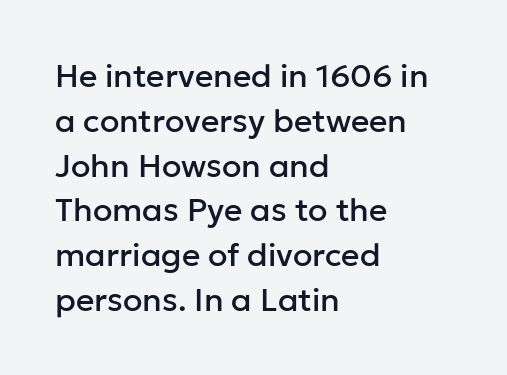
Proportional: the letters do not fall into vertical columns. Compared with typical paragraphs, the rows here are spaced about the same. The letters stand upright; this is a roman face. Notice how the passage keeps a crisp vertical edge on the left only. Inter-character spacing is left at the font's built-in metrics. The rendering shows plain stroke endings on the letterforms — a sans-serif design.
